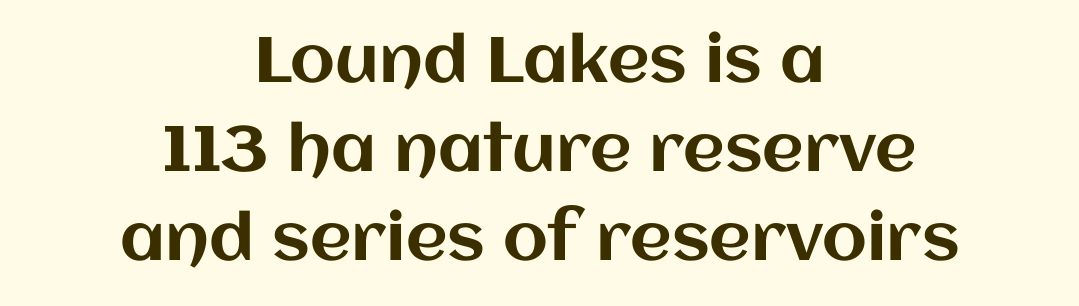
{"italic": "no", "width": "normal", "stroke_contrast": "medium", "x_height": "large", "monospaced": "no", "underline": "no", "align": "center", "line_spacing": "normal", "line_spacing_ratio": 1.39, "letter_spacing": "normal", "letter_spacing_em": 0.0, "glyph_px": 64}
